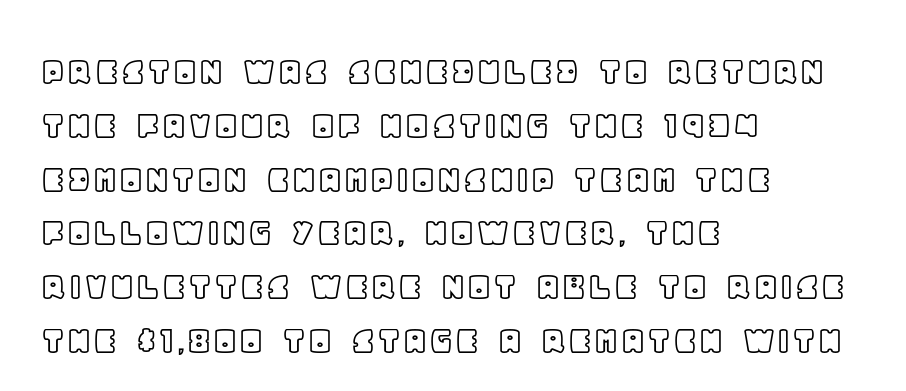
{"italic": "no", "width": "normal", "x_height": "large", "monospaced": "no", "underline": "no", "align": "left", "line_spacing": "normal", "line_spacing_ratio": 1.28, "letter_spacing": "normal", "letter_spacing_em": 0.0, "glyph_px": 42}
